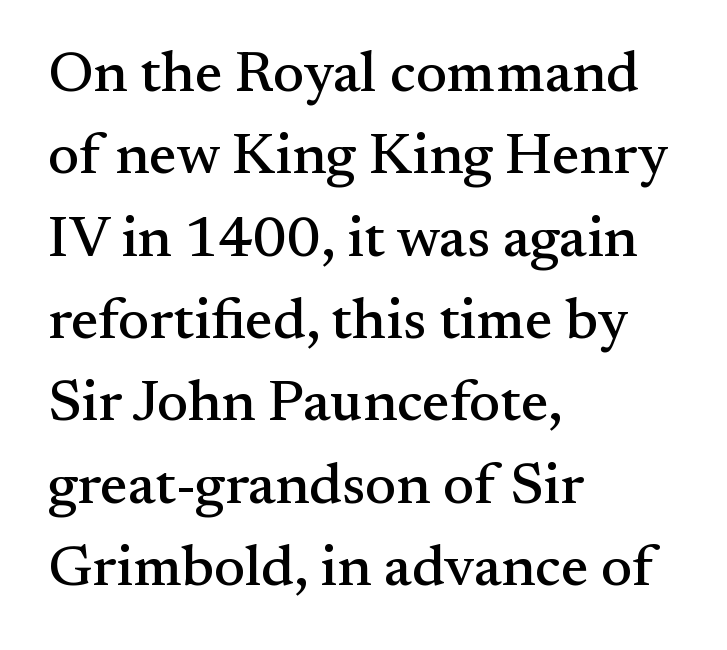
{"serif": "yes", "italic": "no", "width": "normal", "stroke_contrast": "medium", "x_height": "small", "monospaced": "no", "underline": "no", "align": "left", "line_spacing": "normal", "line_spacing_ratio": 1.42, "letter_spacing": "normal", "letter_spacing_em": 0.0, "glyph_px": 58}
